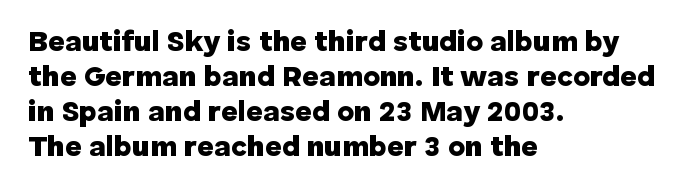
{"serif": "no", "italic": "no", "bold": "yes", "weight": "heavy", "width": "normal", "stroke_contrast": "low", "x_height": "medium", "monospaced": "no", "underline": "no", "align": "left", "line_spacing_ratio": 1.21, "letter_spacing": "normal", "letter_spacing_em": 0.0, "glyph_px": 29}
